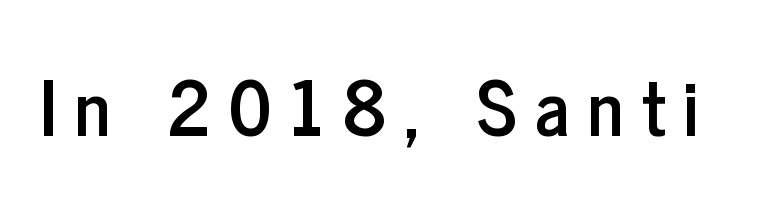
Regarding serifs, this sample does without them. Clear beneath every line of the passage. Posture: vertical. Is this a fixed-width face? No — the glyphs have proportional, varying widths.
